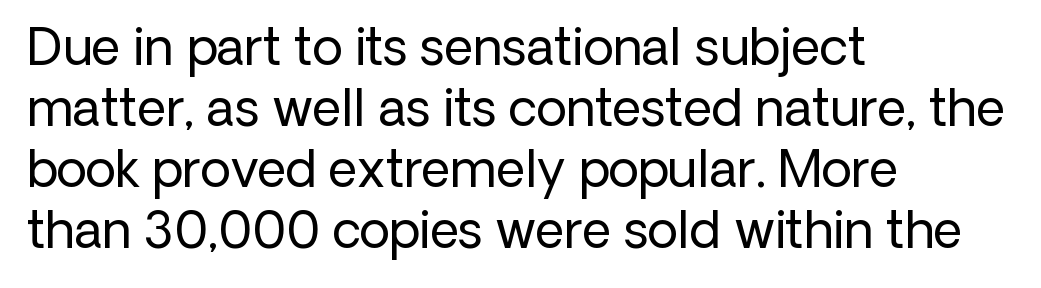
Q: Is the text bold? A: No.
Q: Is the text italic (slanted)? A: No, it is upright.
Q: Is the typeface a serif or a sans-serif typeface? A: Sans-serif.
Q: Is the text underlined? A: No.
Q: How is the paragraph aligned? A: Left-aligned.
Q: Is the spacing between letters normal or unusually wide? A: Normal.
Q: Width (condensed, normal, or wide)? A: Normal.
Q: Stroke contrast? A: Low.
Q: x-height? A: Medium.
Q: Monospaced? A: No.
